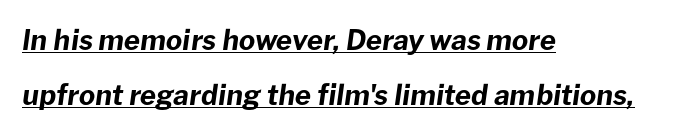
The image shows 28 px bold type, italic (leaning right); set left-aligned, loose line spacing (1.97x), normal letter spacing, underlined; low stroke contrast and a medium x-height.
